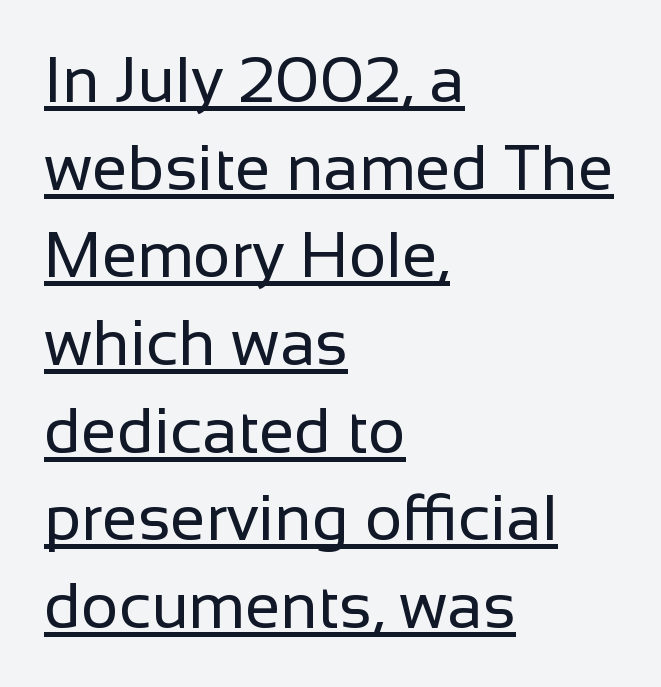
Q: Is the text bold? A: No.
Q: Is the text italic (slanted)? A: No, it is upright.
Q: Is the typeface a serif or a sans-serif typeface? A: Sans-serif.
Q: Is the text underlined? A: Yes.
Q: How is the paragraph aligned? A: Left-aligned.
Q: Is the spacing between letters normal or unusually wide? A: Normal.
Q: Is the spacing between lines tight, normal or loose? A: Normal.
Q: Width (condensed, normal, or wide)? A: Normal.
Q: Stroke contrast? A: Low.
Q: x-height? A: Medium.
Q: Monospaced? A: No.
